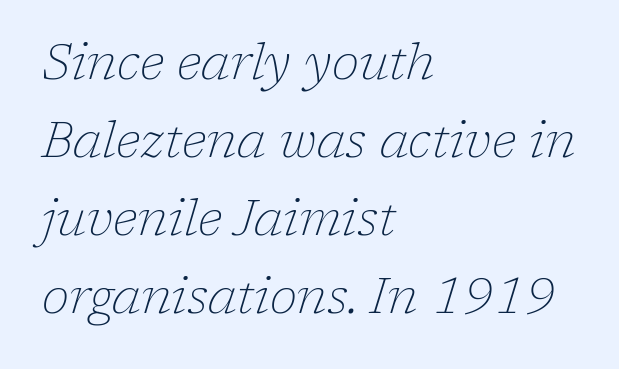
The image shows 50 px thin serif type, italic (leaning right); set left-aligned, normal line spacing (1.56x), normal letter spacing, not underlined; low stroke contrast and a medium x-height.
